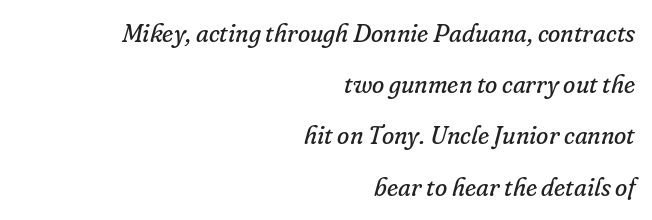
The image shows 25 px text type, italic (leaning right); set right-aligned, loose line spacing (2.05x), normal letter spacing, not underlined.
